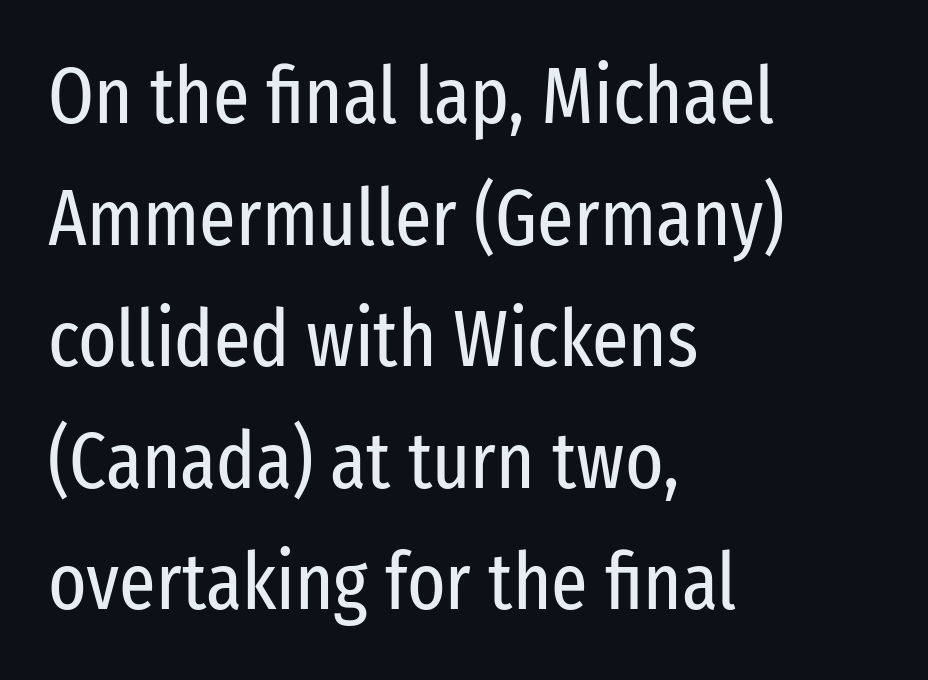
{"serif": "no", "italic": "no", "bold": "no", "weight": "regular", "width": "condensed", "stroke_contrast": "low", "x_height": "medium", "monospaced": "no", "underline": "no", "align": "left", "line_spacing": "normal", "line_spacing_ratio": 1.52, "letter_spacing": "normal", "letter_spacing_em": 0.0, "glyph_px": 80}
